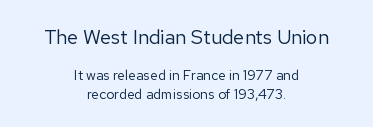
The image shows 20 px text type, upright; set centered, normal line spacing (1.32x), normal letter spacing, not underlined; the first (top) block is 1.43x larger.
